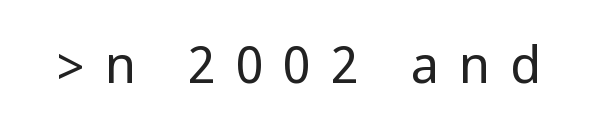
Summary of weight: not heavy and not bold. A typesetter would mark this as roman, not italic. The face used here is rendered with a markedly widened letterfit. Words float on clear page, feet unadorned.
